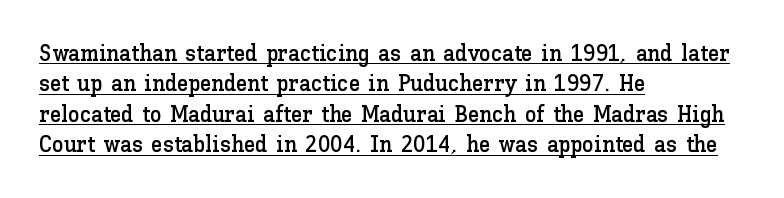
{"italic": "no", "underline": "yes", "align": "left", "line_spacing": "normal", "line_spacing_ratio": 1.32, "letter_spacing": "normal", "letter_spacing_em": 0.0, "glyph_px": 23}
